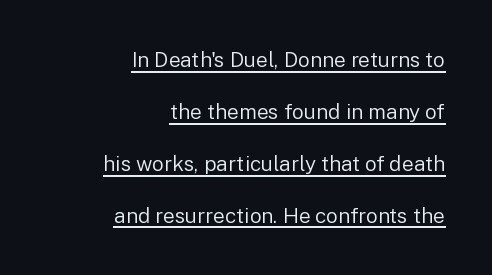
Q: Is the text bold? A: No.
Q: Is the text italic (slanted)? A: No, it is upright.
Q: Is the text underlined? A: Yes.
Q: How is the paragraph aligned? A: Right-aligned.
Q: Is the spacing between letters normal or unusually wide? A: Normal.
Q: Is the spacing between lines tight, normal or loose? A: Loose.
